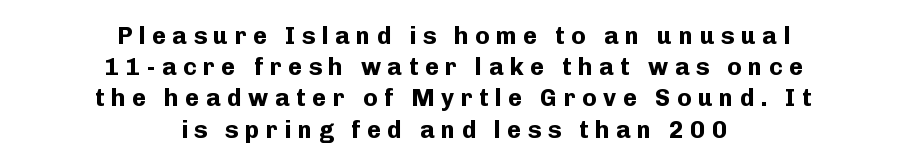
The image shows 24 px bold type, upright; set centered, normal line spacing (1.3x), unusually wide letter spacing (+0.27 em), not underlined.
